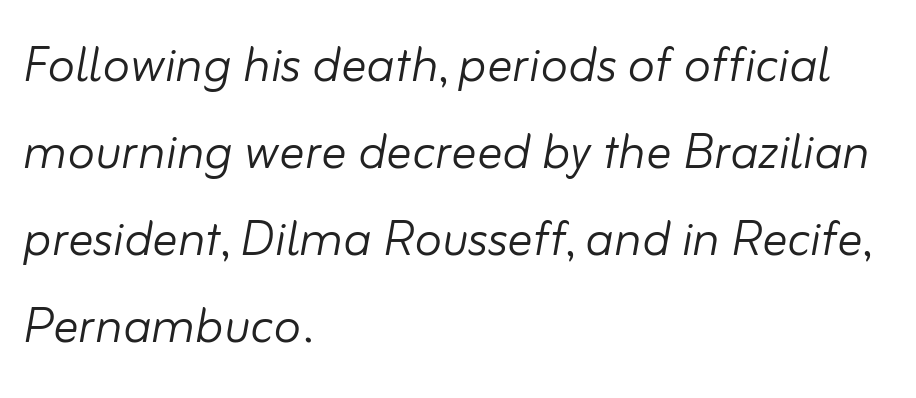
{"italic": "yes", "lean": "right", "slant_degrees": 10, "bold": "no", "weight": "light", "width": "normal", "stroke_contrast": "low", "x_height": "small", "monospaced": "no", "underline": "no", "align": "left", "line_spacing": "normal", "line_spacing_ratio": 1.38, "letter_spacing": "normal", "letter_spacing_em": 0.0, "glyph_px": 63}
